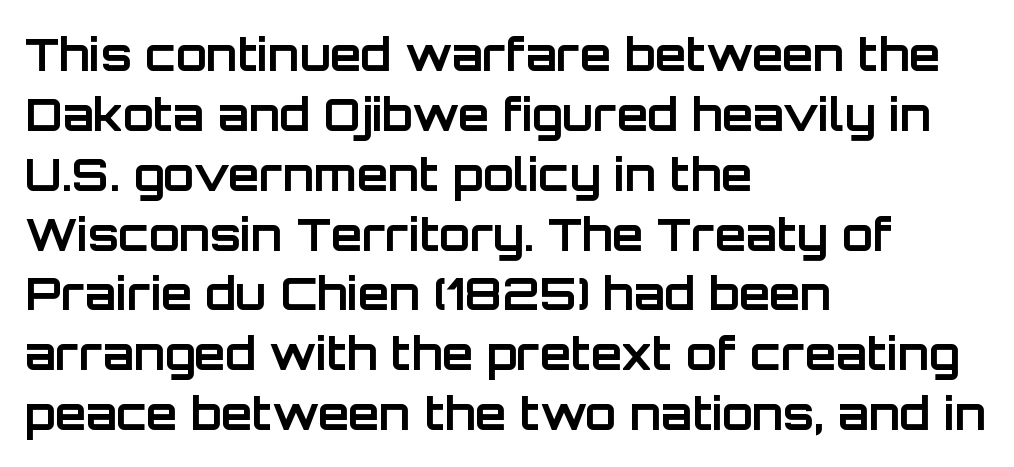
Anything drawn beneath the words? Only blank space. Nobody touched the tracking dial on this one. Each letter's strokes conclude bluntly, with no projecting serifs. Strokes here are thick enough to call this a true bold. Character widths vary here, with narrow letters taking less room than wide ones.
